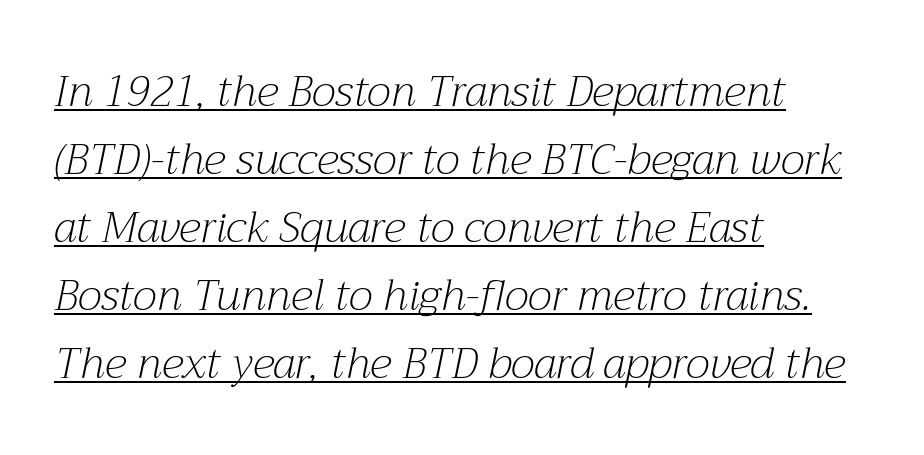
The typesetter has applied underlining to the passage shown. How would I describe the line gaps? Plain and ordinary. In terms of posture, this sample is oblique. Does extra space separate the letters? No, they use regular spacing. No heavy texture on the line: the type isn't bold.
